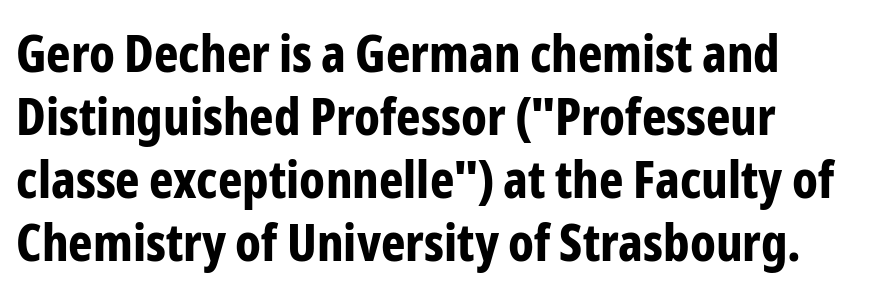
Ordinary non-slanted type is in use. Quick note: underline off. Plenty of ink on the page — the face is bold. No feet cap the strokes, marking this as sans-serif type. The gaps between neighbouring characters are ordinary and unremarkable. The rendering uses natural spacing where letterforms have individual widths.
